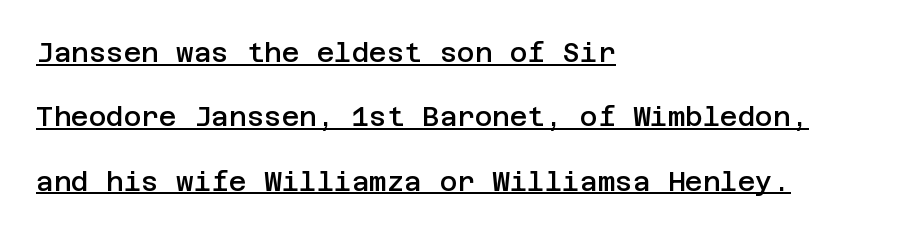
{"italic": "no", "bold": "semi", "underline": "yes", "align": "left", "line_spacing": "loose", "line_spacing_ratio": 2.38, "letter_spacing": "normal", "letter_spacing_em": 0.0, "glyph_px": 27}
